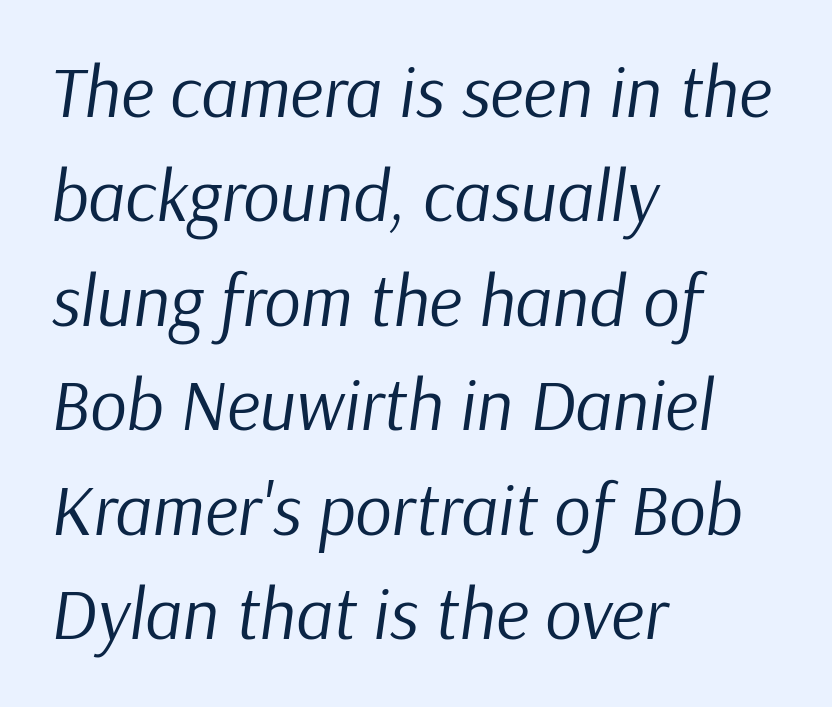
The image shows 72 px regular-weight type, italic (leaning right); set left-aligned, normal line spacing (1.45x), normal letter spacing, not underlined; low stroke contrast and a medium x-height.
